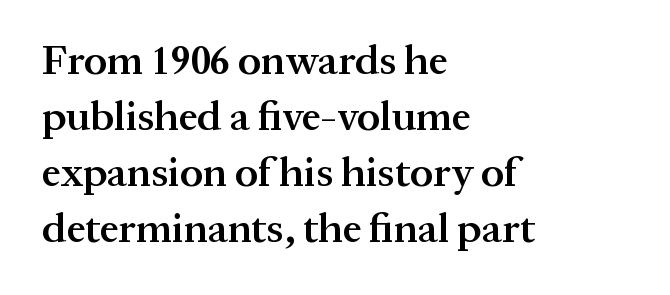
Horizontal alignment here is leftward, the default for most running prose. What's the leading like? Ordinary, nothing unusual. Italic? Not at all — the glyphs are vertical. Plain, unruled lines of type. The designer went with a serif here, giving each stem small feet.
